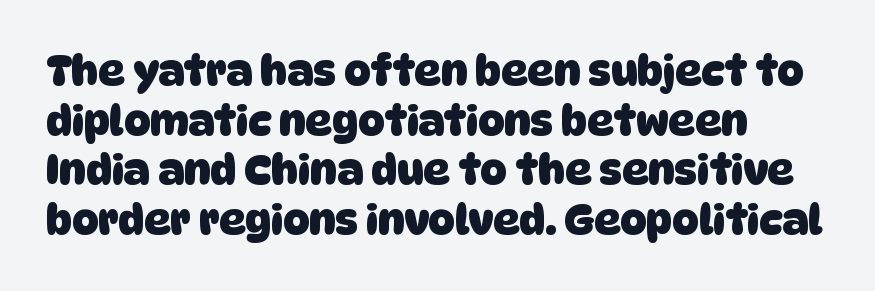
{"serif": "no", "bold": "yes", "weight": "heavy", "width": "normal", "stroke_contrast": "low", "x_height": "large", "monospaced": "no", "underline": "no", "align": "left", "line_spacing_ratio": 1.21, "letter_spacing": "normal", "letter_spacing_em": 0.0, "glyph_px": 41}
